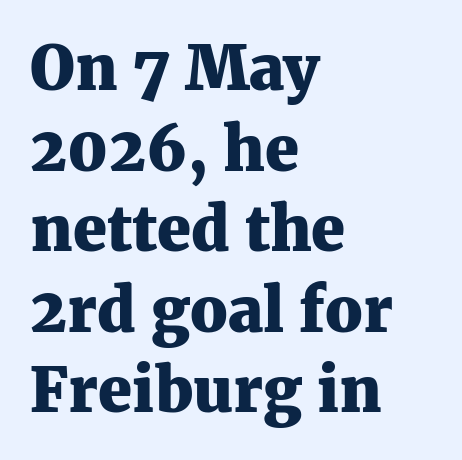
Regarding serifs, this sample has them. Typeset ragged right — the left edge is the straight one. One glance says typical: line gaps are just what's usual. The horizontal fit of the characters is conventional and even. Clear beneath every line of the passage. These lines carry a lot of weight — the face is fully bold.
